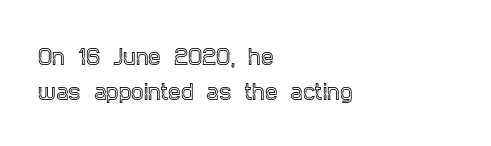
The text block is weighted toward the left margin, trailing off unevenly rightward. Lines of text with bare space underneath. No italicization has been applied; the sample stays upright. Glyph-to-glyph distance matches everyday printed text.
